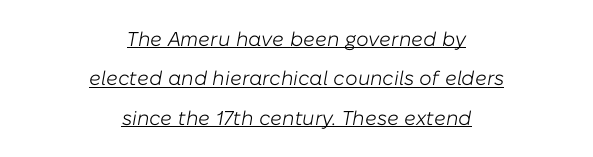
The letters look calm and open, with moderate or lighter stems. Airy leading. Which margin do the lines hug? Neither — every line sits in the middle. Caption: lettering with a line underneath. Characters follow at the spacing the type designer built in.
